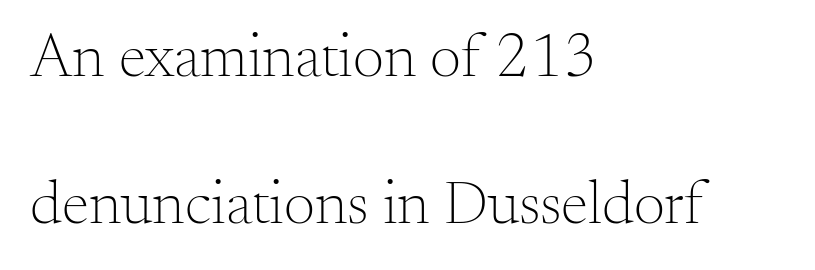
{"serif": "yes", "italic": "no", "bold": "no", "weight": "light", "width": "normal", "stroke_contrast": "medium", "x_height": "small", "monospaced": "no", "underline": "no", "align": "left", "line_spacing": "loose", "line_spacing_ratio": 2.37, "letter_spacing": "normal", "letter_spacing_em": 0.0, "glyph_px": 62}
